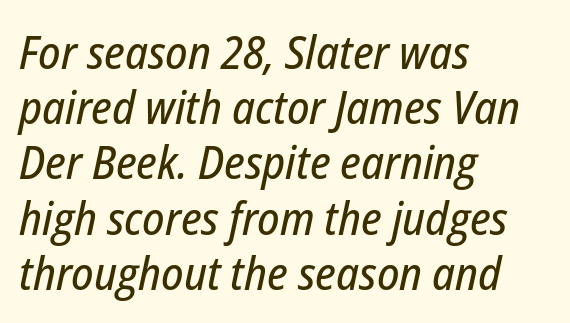
{"italic": "yes", "lean": "right", "slant_degrees": 12, "width": "condensed", "stroke_contrast": "low", "x_height": "medium", "monospaced": "no", "underline": "no", "align": "left", "line_spacing_ratio": 1.2, "letter_spacing": "normal", "letter_spacing_em": 0.0, "glyph_px": 46}
